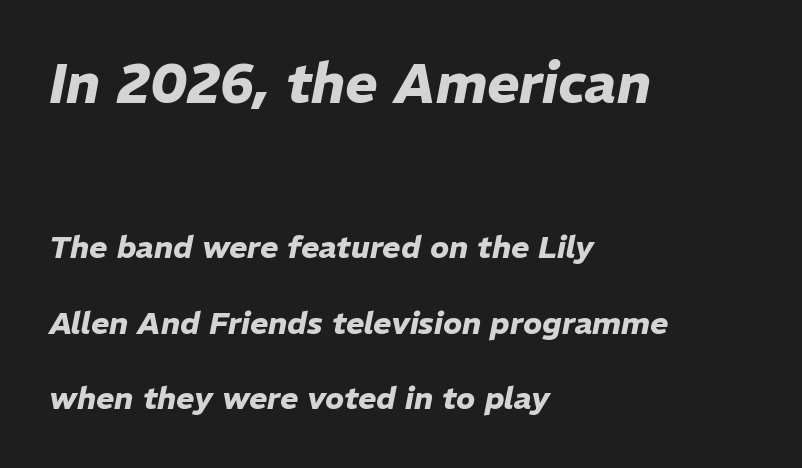
Do the characters align in a grid? No, the font is proportional. Characters are canted at an angle relative to the baseline's perpendicular. Compared with typical body copy, the letter spacing here is the same. The foot of each line stays bare and open. Horizontal alignment here is leftward, the default for most running prose. Weight check: bold — yes, fully.
